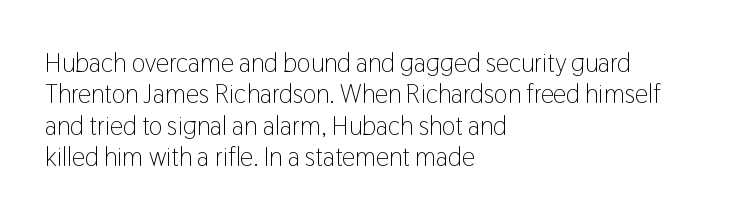
The image shows 26 px text type, upright; set left-aligned, line spacing 1.21x, normal letter spacing, not underlined.
